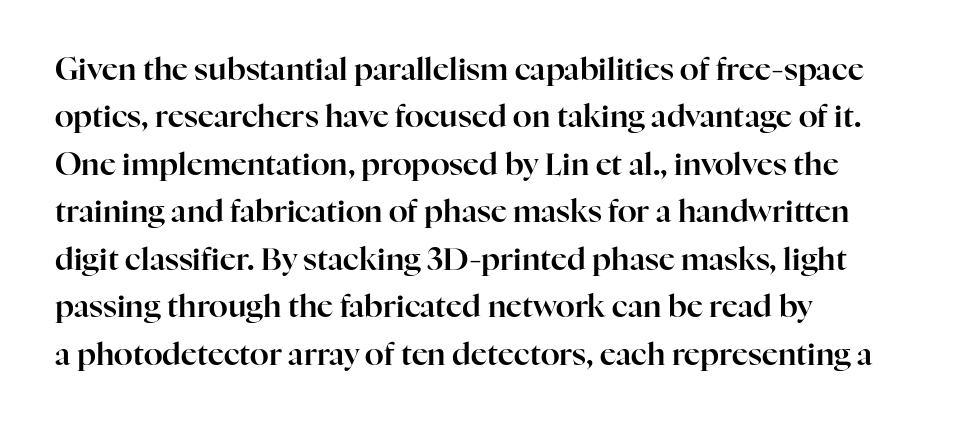
Honestly, the letter spacing is just normal — you wouldn't notice it. Posture: straight, roman, zero tilt. The leading is moderate, giving the passage an even texture. Leftover space on each line is placed entirely after the last word. Spacing verdict: proportional, widths tailored to each character. The passage shown is not underscored anywhere.
